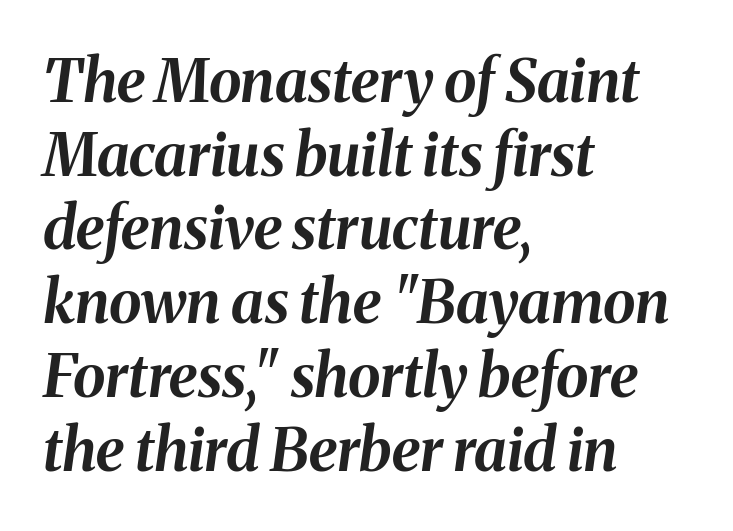
The image shows 59 px bold type, italic (leaning right); set left-aligned, normal line spacing (1.25x), normal letter spacing, not underlined; medium stroke contrast and a medium x-height.
